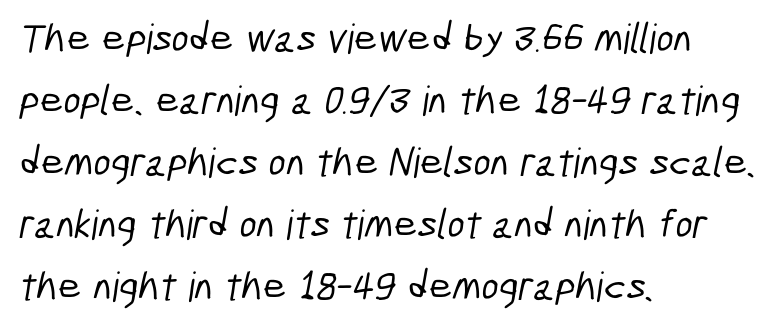
Q: Is the typeface a serif or a sans-serif typeface? A: Sans-serif.
Q: Is the text underlined? A: No.
Q: How is the paragraph aligned? A: Left-aligned.
Q: Is the spacing between letters normal or unusually wide? A: Normal.
Q: Is the spacing between lines tight, normal or loose? A: Normal.
Q: Width (condensed, normal, or wide)? A: Condensed.
Q: Stroke contrast? A: Low.
Q: x-height? A: Medium.
Q: Monospaced? A: No.
